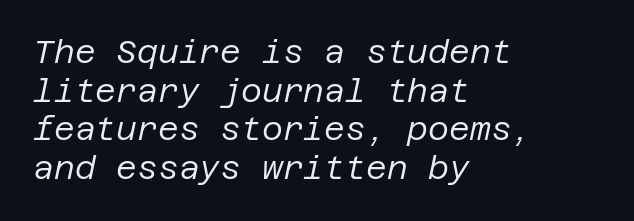
{"italic": "yes", "lean": "right", "slant_degrees": 12, "bold": "no", "weight": "regular", "width": "normal", "stroke_contrast": "low", "x_height": "large", "underline": "no", "align": "left", "line_spacing_ratio": 1.21, "letter_spacing": "normal", "letter_spacing_em": 0.0, "glyph_px": 32}
